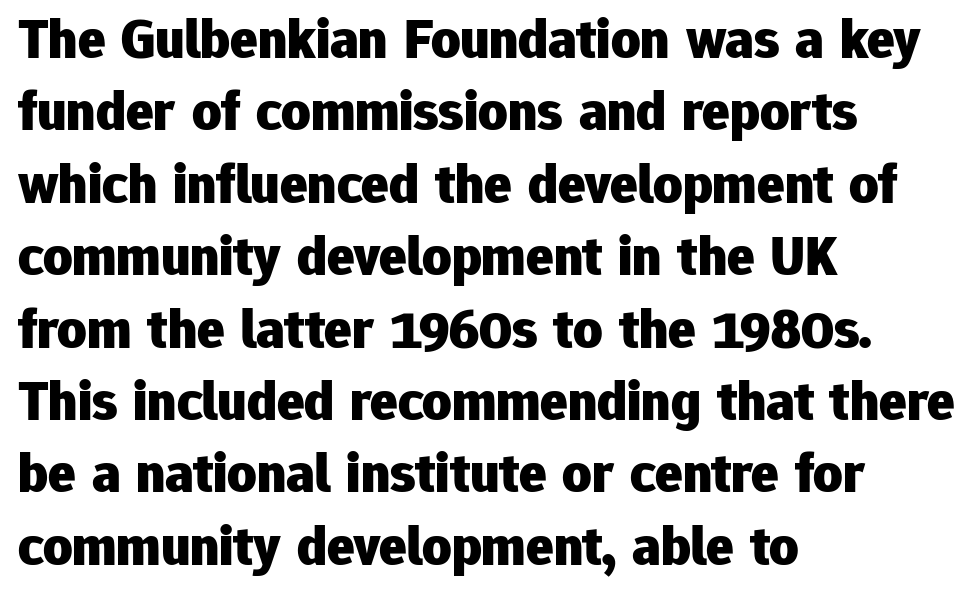
The image shows 57 px heavy sans-serif type, upright; set left-aligned, normal line spacing (1.27x), normal letter spacing, not underlined; low stroke contrast and a medium x-height.
